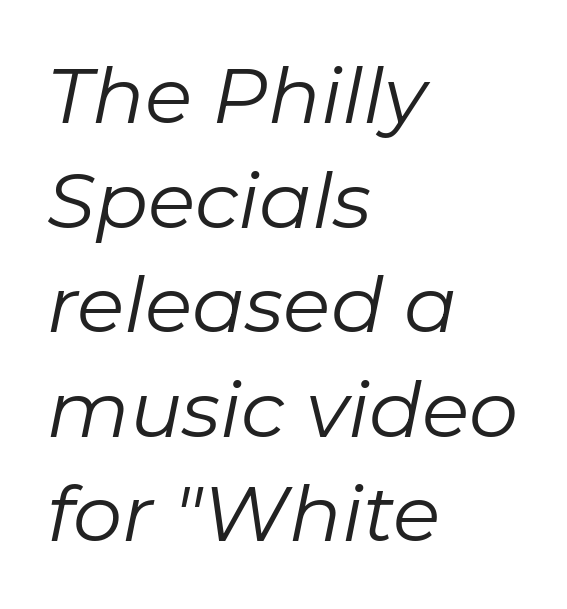
{"italic": "yes", "lean": "right", "slant_degrees": 11, "bold": "no", "weight": "regular", "width": "normal", "stroke_contrast": "low", "x_height": "medium", "monospaced": "no", "underline": "no", "align": "left", "line_spacing": "normal", "line_spacing_ratio": 1.34, "letter_spacing": "normal", "letter_spacing_em": 0.0, "glyph_px": 78}
